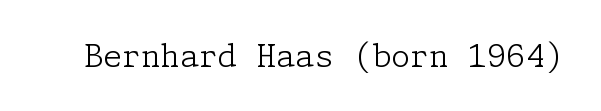
The image shows 31 px light serif type, upright; set normal letter spacing, not underlined; low stroke contrast and a medium x-height.
